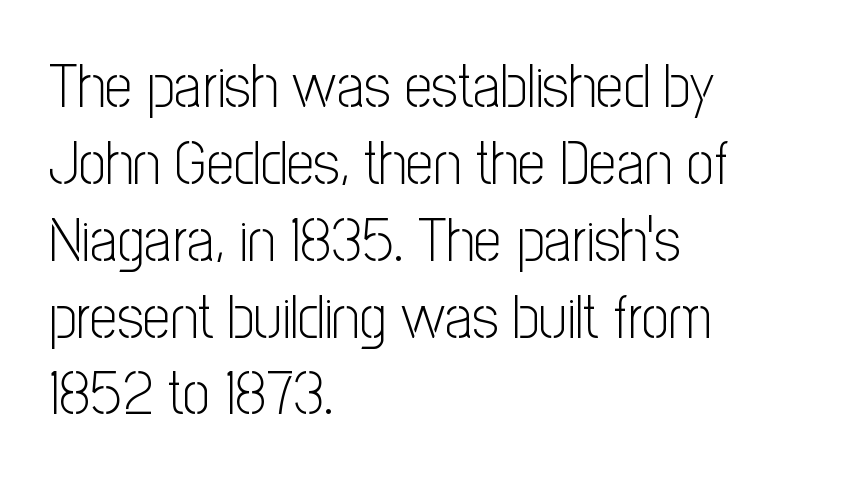
{"serif": "no", "italic": "no", "bold": "no", "weight": "light", "width": "condensed", "stroke_contrast": "low", "x_height": "medium", "monospaced": "no", "underline": "no", "align": "left", "line_spacing": "normal", "line_spacing_ratio": 1.26, "letter_spacing": "normal", "letter_spacing_em": 0.0, "glyph_px": 61}
